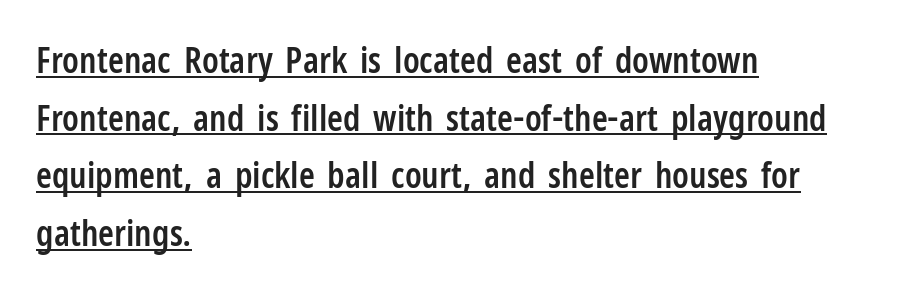
Do the characters align in a grid? No, the font is proportional. Nobody touched the tracking dial on this one. What weight is shown? A semibold, between regular and bold. What decoration does the sample have? An underline.
